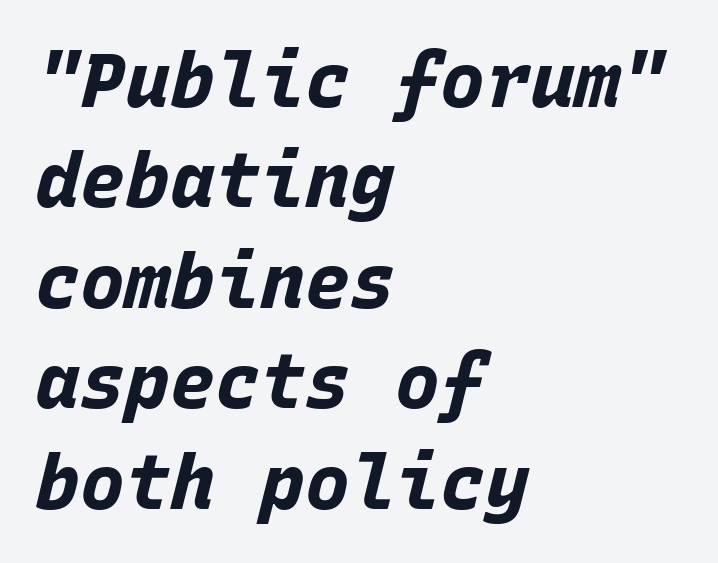
{"italic": "yes", "lean": "right", "slant_degrees": 15, "bold": "yes", "weight": "bold", "width": "normal", "stroke_contrast": "low", "x_height": "large", "monospaced": "yes", "underline": "no", "align": "left", "line_spacing": "normal", "line_spacing_ratio": 1.34, "letter_spacing": "normal", "letter_spacing_em": 0.0, "glyph_px": 75}
